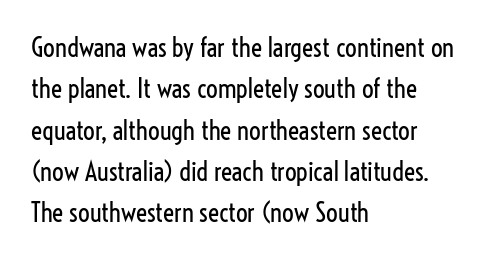
Q: Is the text bold? A: No.
Q: Is the text italic (slanted)? A: No, it is upright.
Q: Is the text underlined? A: No.
Q: How is the paragraph aligned? A: Left-aligned.
Q: Is the spacing between letters normal or unusually wide? A: Normal.
Q: Is the spacing between lines tight, normal or loose? A: Normal.
